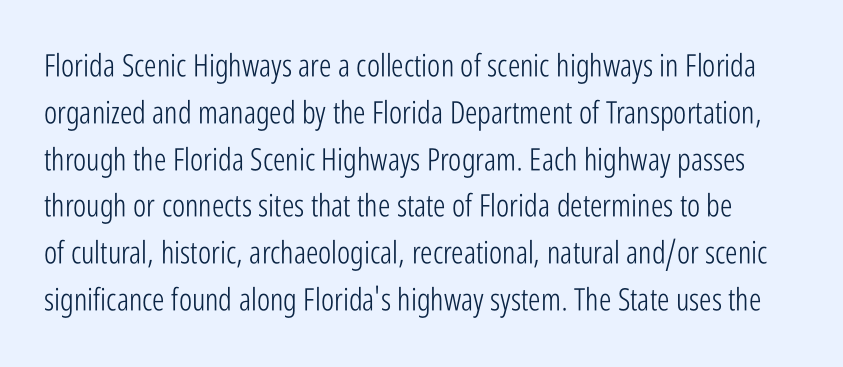
Tall strokes in this sample are plumb rather than angled. The lines sit at an ordinary, default distance from one another. The strokes carry an ordinary text weight at most. Is this a fixed-width face? No — the glyphs have proportional, varying widths.
